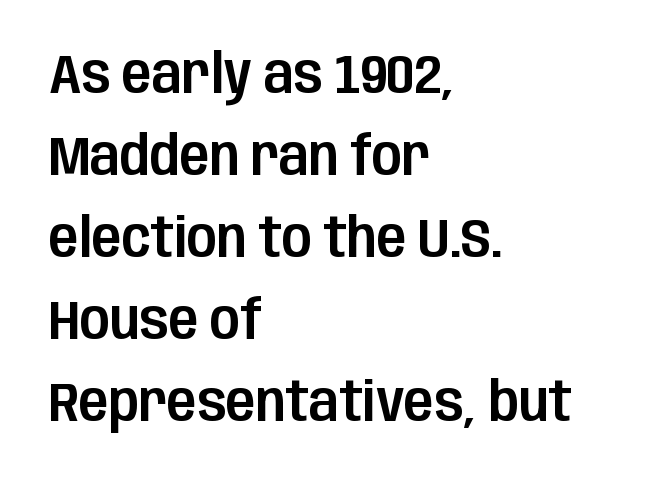
The lines sit at an ordinary, default distance from one another. The line texture is even and compact thanks to regular tracking. The rendering uses natural spacing where letterforms have individual widths. It's the straight-up-and-down kind of type.
